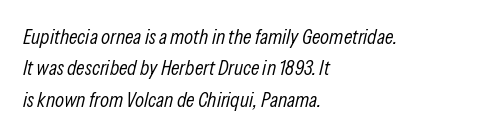
The image shows 21 px text type, italic (leaning right); set left-aligned, normal line spacing (1.5x), normal letter spacing, not underlined.
